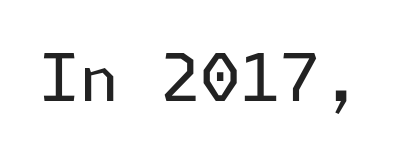
Vertical strokes here are truly vertical. Serif or sans? Sans — the stroke terminals are bare. No extra tracking has been applied to these lines. The passage shown is not underscored anywhere. Heft: none added — not bold.
